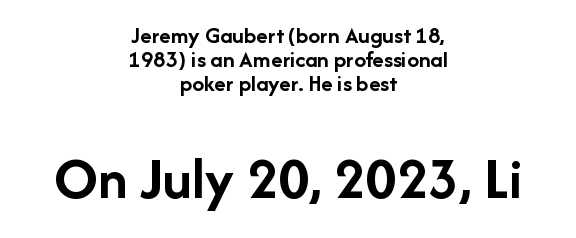
Q: Is the text bold? A: Yes.
Q: Is the text italic (slanted)? A: No, it is upright.
Q: Is the typeface a serif or a sans-serif typeface? A: Sans-serif.
Q: Is the text underlined? A: No.
Q: How is the paragraph aligned? A: Centered.
Q: Is the spacing between letters normal or unusually wide? A: Normal.
Q: Is the spacing between lines tight, normal or loose? A: Tight.
Q: Which block of text is set in a larger size, the first (top) or the second (bottom)? A: The second (bottom) one.
Q: Width (condensed, normal, or wide)? A: Normal.
Q: Stroke contrast? A: Low.
Q: x-height? A: Medium.
Q: Monospaced? A: No.
